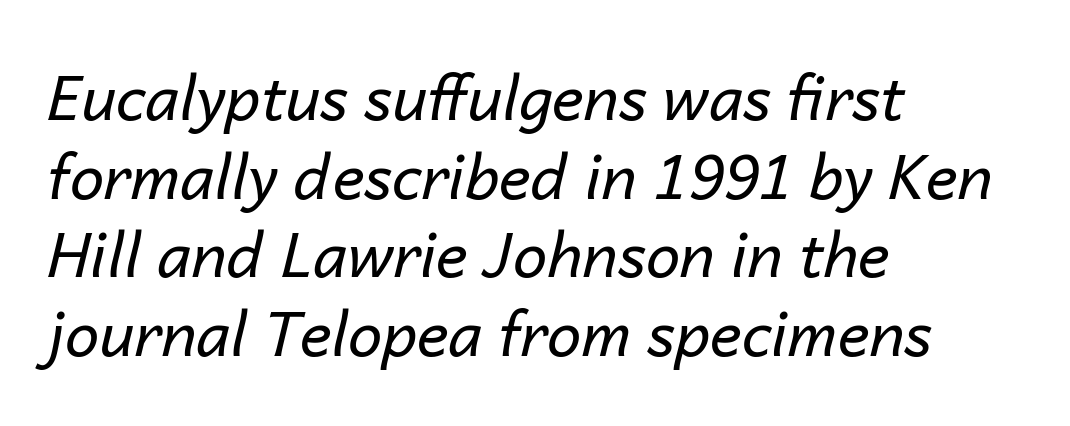
This block has exactly the height ordinary leading produces. Notice how the passage keeps a crisp vertical edge on the left only. It's the slanting kind of type. Looks like regular typesetting: each glyph gets only the width it needs. Nobody touched the tracking dial on this one. The specimen omits any rule beneath the text block's lines.
